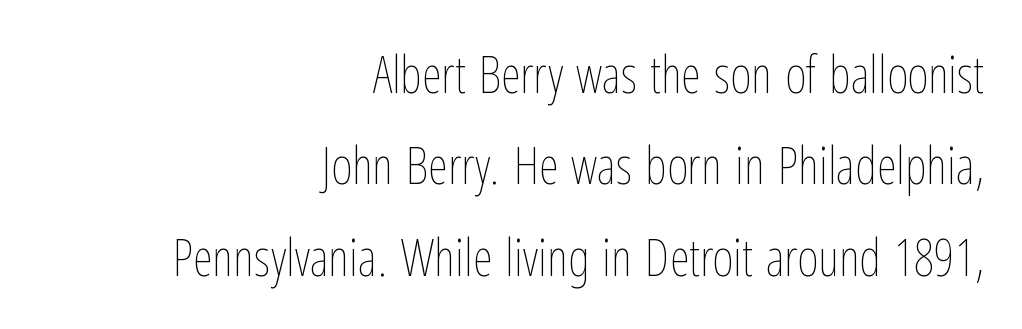
Q: Is the text bold? A: No.
Q: Is the text italic (slanted)? A: No, it is upright.
Q: Is the text underlined? A: No.
Q: How is the paragraph aligned? A: Right-aligned.
Q: Is the spacing between letters normal or unusually wide? A: Normal.
Q: Width (condensed, normal, or wide)? A: Condensed.
Q: Stroke contrast? A: Low.
Q: x-height? A: Medium.
Q: Monospaced? A: No.
